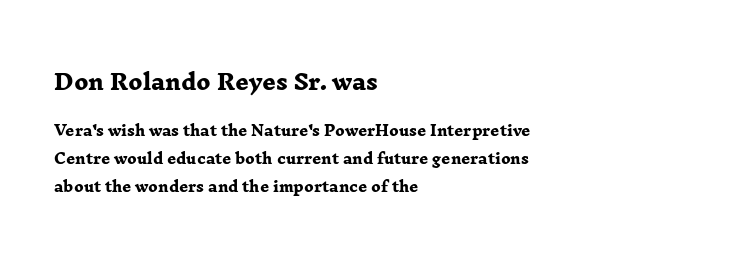
{"bold": "yes", "underline": "no", "align": "left", "line_spacing": "loose", "line_spacing_ratio": 1.98, "letter_spacing": "normal", "letter_spacing_em": 0.0, "larger_block": "first", "size_ratio": 1.5, "glyph_px": 21}
